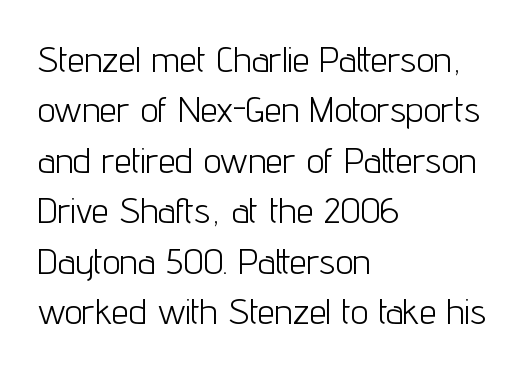
The image shows 35 px light, condensed sans-serif type, upright; set left-aligned, normal line spacing (1.44x), normal letter spacing, not underlined; low stroke contrast and a medium x-height.
